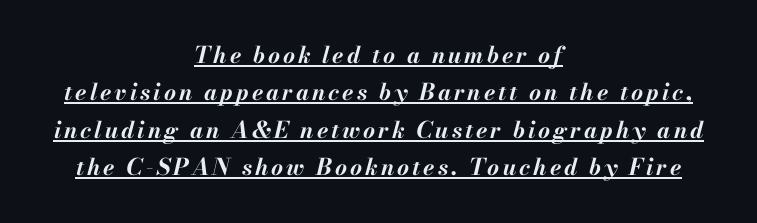
The image shows 23 px bold type, italic (leaning right); set centered, normal line spacing (1.63x), underlined.
